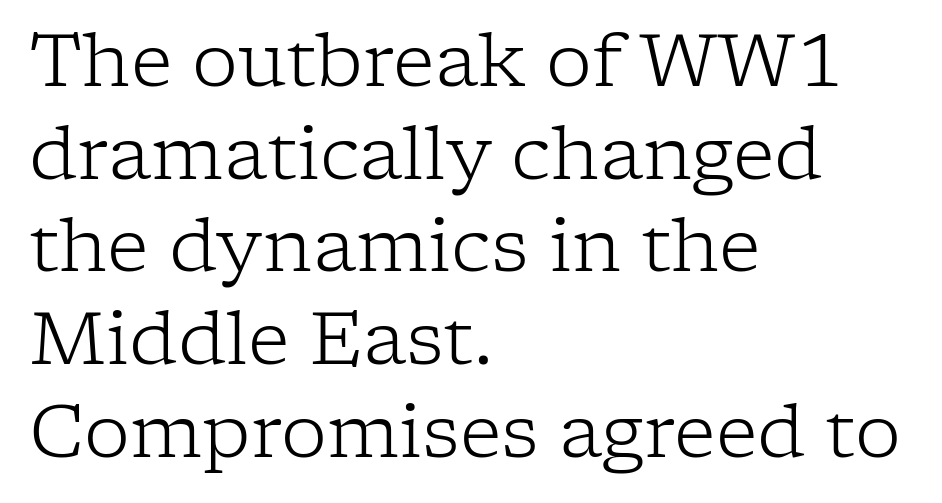
The image shows 73 px light serif type, upright; set left-aligned, normal line spacing (1.27x), normal letter spacing, not underlined; low stroke contrast and a medium x-height.
